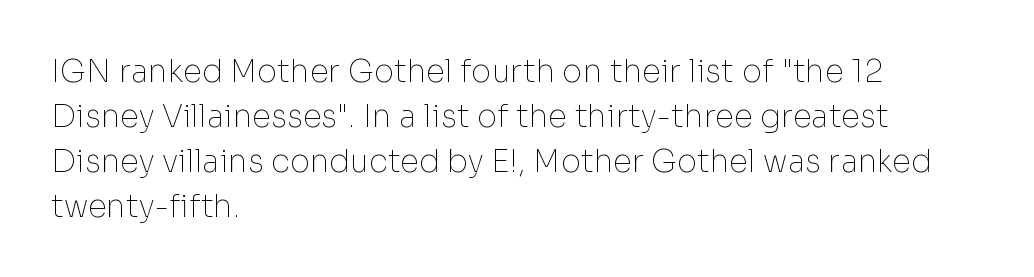
The image shows 31 px thin sans-serif type, upright; set left-aligned, normal line spacing (1.45x), normal letter spacing, not underlined; low stroke contrast and a medium x-height.
